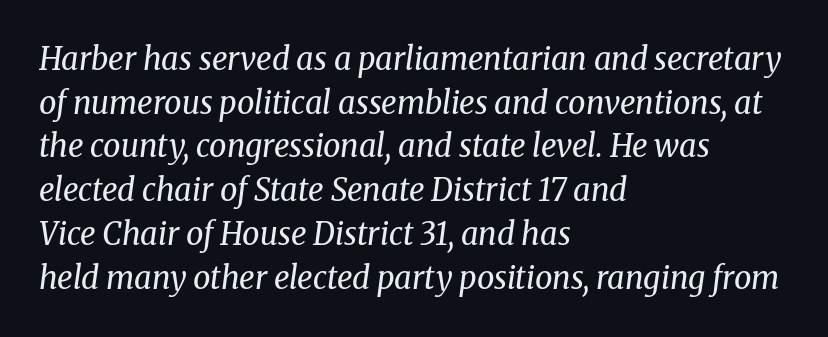
{"serif": "yes", "italic": "yes", "lean": "right", "slant_degrees": 8, "bold": "no", "weight": "regular", "width": "normal", "stroke_contrast": "medium", "x_height": "medium", "monospaced": "no", "underline": "no", "align": "left", "line_spacing": "normal", "line_spacing_ratio": 1.41, "letter_spacing": "normal", "letter_spacing_em": 0.0, "glyph_px": 31}
